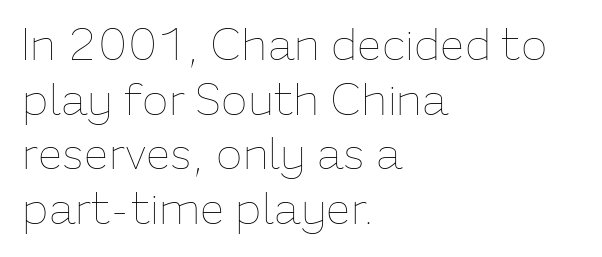
Q: Is the text bold? A: No.
Q: Is the text italic (slanted)? A: No, it is upright.
Q: Is the text underlined? A: No.
Q: How is the paragraph aligned? A: Left-aligned.
Q: Is the spacing between letters normal or unusually wide? A: Normal.
Q: Width (condensed, normal, or wide)? A: Normal.
Q: Stroke contrast? A: Low.
Q: x-height? A: Medium.
Q: Monospaced? A: No.
